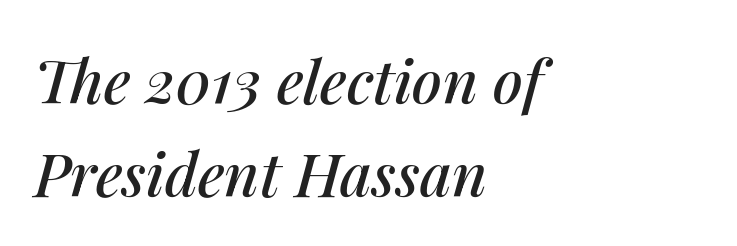
The image shows 60 px text type, italic (leaning right); set left-aligned, normal line spacing (1.55x), normal letter spacing, not underlined; medium stroke contrast and a medium x-height.
